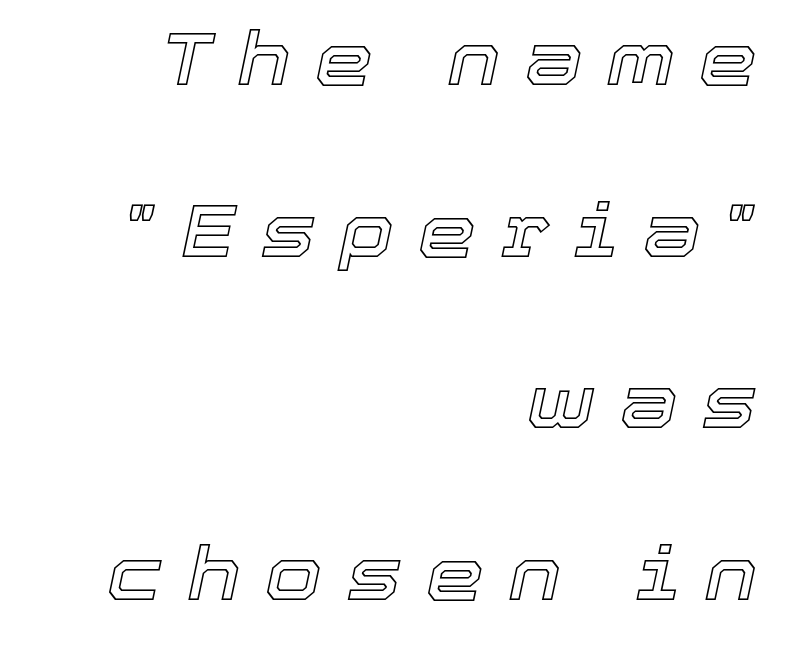
Q: Is the text italic (slanted)? A: Yes, it leans right by about 12 degrees.
Q: Is the text underlined? A: No.
Q: How is the paragraph aligned? A: Right-aligned.
Q: Is the spacing between letters normal or unusually wide? A: Unusually wide.
Q: Is the spacing between lines tight, normal or loose? A: Loose.
Q: Width (condensed, normal, or wide)? A: Normal.
Q: x-height? A: Medium.
Q: Monospaced? A: No.
